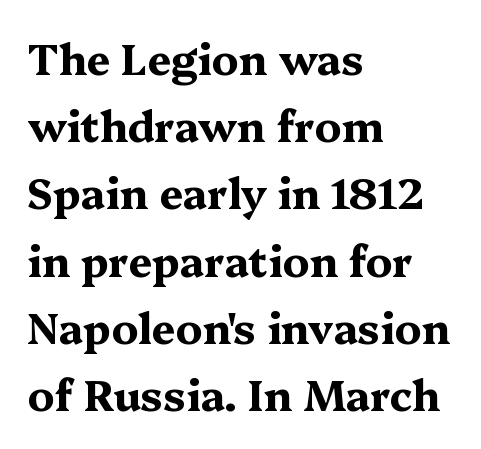
The image shows 42 px bold, wide serif type, upright; set left-aligned, normal line spacing (1.6x), normal letter spacing, not underlined; medium stroke contrast and a medium x-height.
